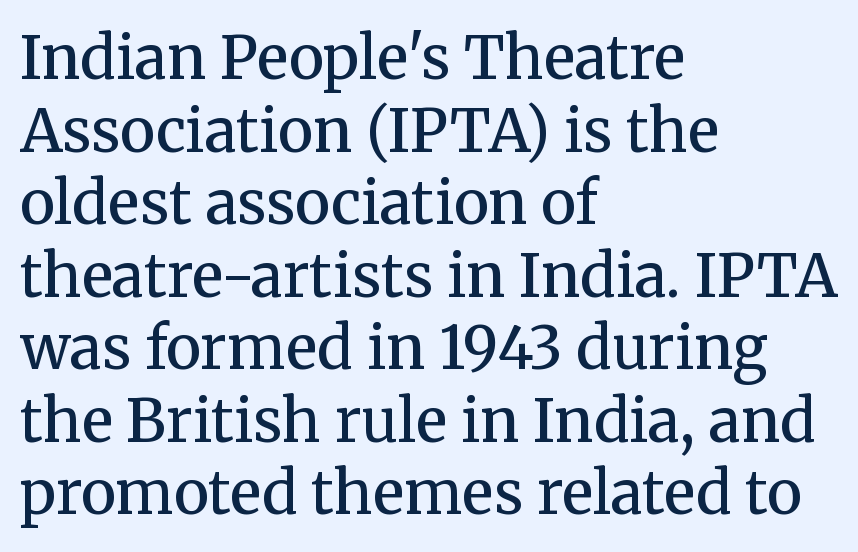
{"serif": "yes", "italic": "no", "bold": "semi", "weight": "semibold", "width": "normal", "stroke_contrast": "medium", "x_height": "medium", "monospaced": "no", "underline": "no", "align": "left", "line_spacing_ratio": 1.23, "letter_spacing": "normal", "letter_spacing_em": 0.0, "glyph_px": 59}
